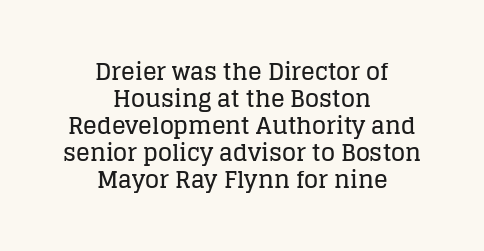
A clean baseline with only descenders dipping below it. Where is the straight margin? There isn't one; the lines are centered. Tall strokes in this sample are plumb rather than angled. Here the glyphs are tracked normally, forming tight word shapes.
